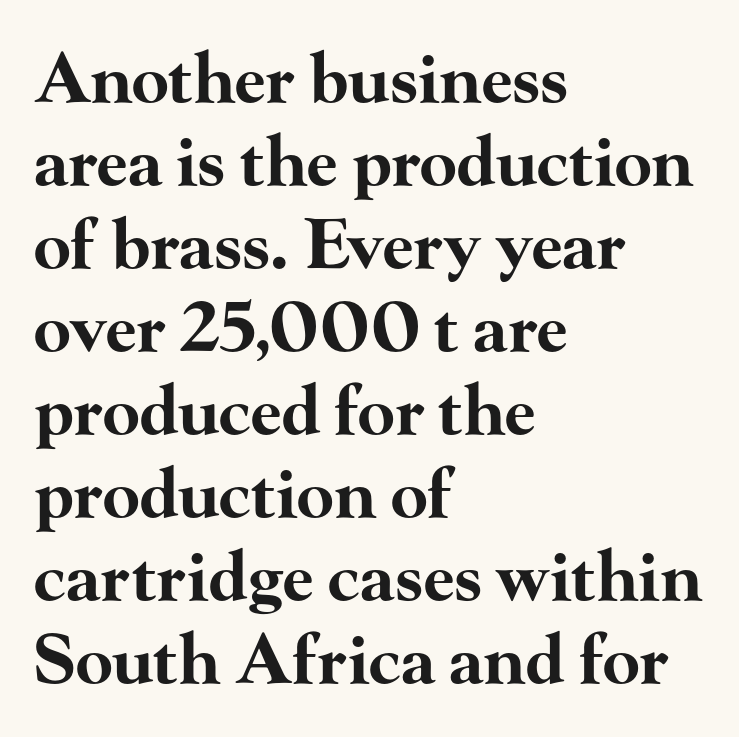
Every stem runs plumb, perpendicular to the baseline. The passage shown is emphatically bold. Each word holds together tightly as a unit, with standard inter-letter gaps. Line starts are locked; line ends wander.
